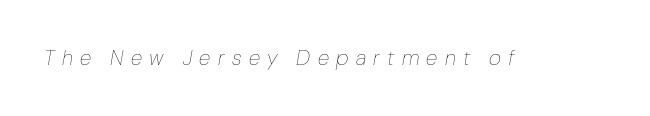
Q: Is the text bold? A: No.
Q: Is the text italic (slanted)? A: Yes, it leans right by about 10 degrees.
Q: Is the text underlined? A: No.
Q: Is the spacing between letters normal or unusually wide? A: Unusually wide.
